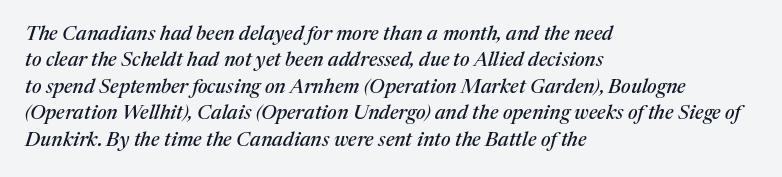
Teacher's note: observe the even left margin — that is flush-left alignment. The lettering tilts uniformly, giving the passage an italic look. A typesetter would call this leading conventional body-copy spacing. Honestly, the letter spacing is just normal — you wouldn't notice it. The passage shown is not underscored anywhere.
